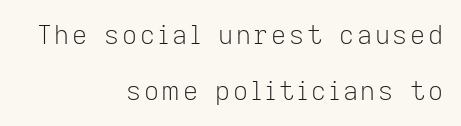
The image shows 26 px text type, upright; set right-aligned, loose line spacing (2.15x), not underlined.
